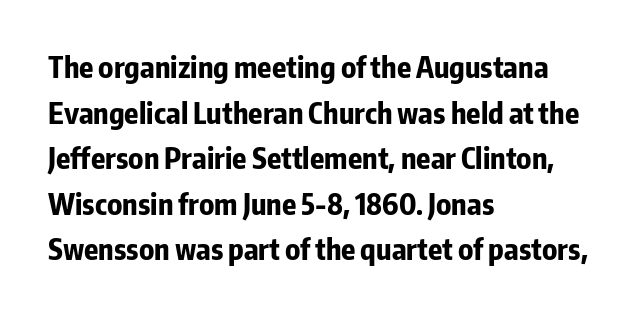
Q: Is the text bold? A: Yes.
Q: Is the text italic (slanted)? A: No, it is upright.
Q: Is the typeface a serif or a sans-serif typeface? A: Sans-serif.
Q: Is the text underlined? A: No.
Q: How is the paragraph aligned? A: Left-aligned.
Q: Is the spacing between letters normal or unusually wide? A: Normal.
Q: Is the spacing between lines tight, normal or loose? A: Normal.
Q: Width (condensed, normal, or wide)? A: Condensed.
Q: Stroke contrast? A: Low.
Q: x-height? A: Medium.
Q: Monospaced? A: No.
